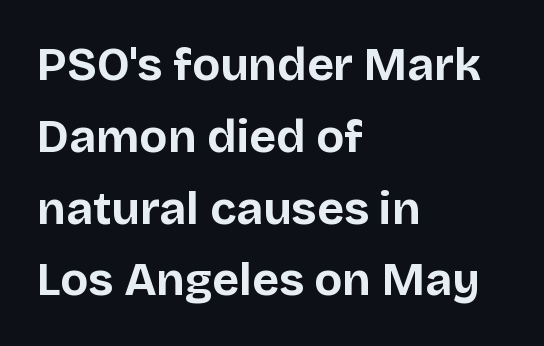
{"serif": "no", "italic": "no", "bold": "yes", "weight": "bold", "width": "normal", "stroke_contrast": "low", "x_height": "large", "monospaced": "no", "underline": "no", "align": "left", "line_spacing": "normal", "line_spacing_ratio": 1.56, "letter_spacing": "normal", "letter_spacing_em": 0.0, "glyph_px": 46}
